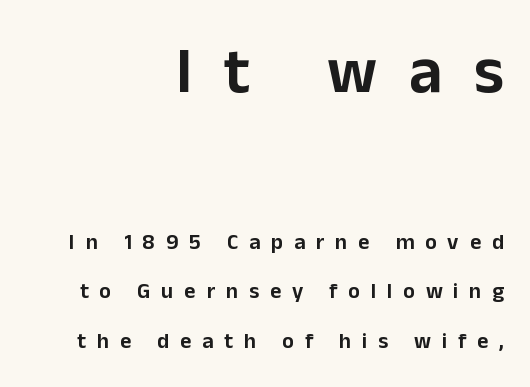
The image shows 65 px sans-serif type, upright; set right-aligned, loose line spacing (2.27x), unusually wide letter spacing (+0.49 em), not underlined; the first (top) block is 2.95x larger; low stroke contrast and a medium x-height.
